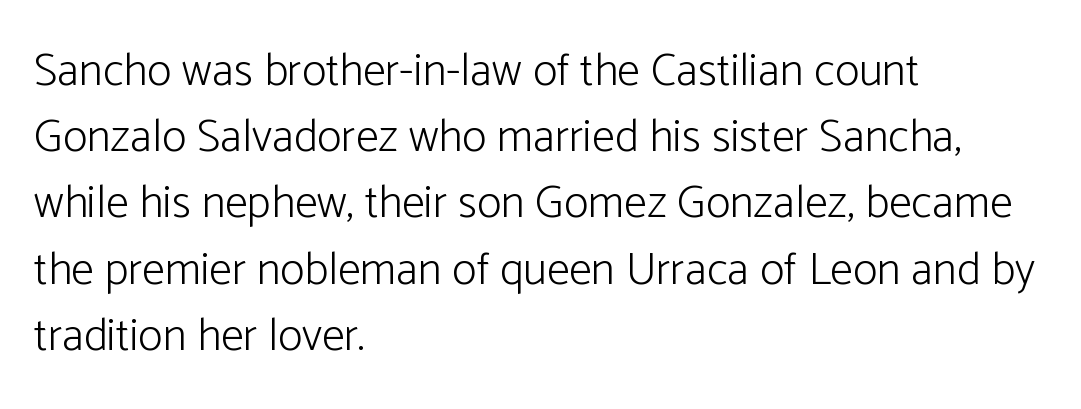
{"serif": "no", "italic": "no", "bold": "no", "weight": "light", "width": "normal", "stroke_contrast": "low", "x_height": "medium", "monospaced": "no", "underline": "no", "align": "left", "line_spacing": "normal", "line_spacing_ratio": 1.44, "letter_spacing": "normal", "letter_spacing_em": 0.0, "glyph_px": 46}
